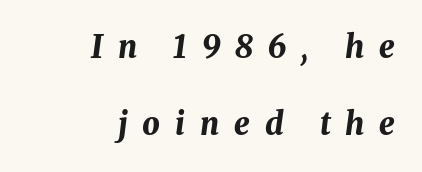
The typesetter chose a ragged-left arrangement here. Italic? Definitely — the glyphs are oblique. Think of a printed novel: that variable character pitch is what you see here. The glyphs are unaccompanied by any horizontal stroke below them. The letterforms stand isolated, each surrounded by extra space. The typesetting leans heavy: a genuine bold.
